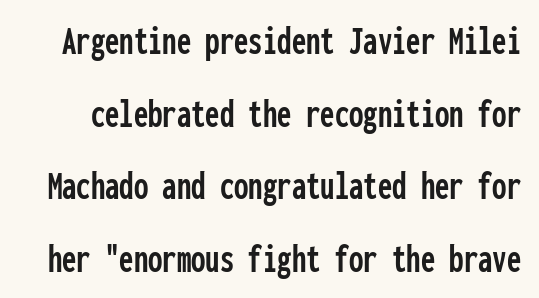
{"serif": "no", "italic": "no", "width": "condensed", "stroke_contrast": "low", "x_height": "medium", "monospaced": "yes", "underline": "no", "line_spacing_ratio": 1.77, "letter_spacing": "normal", "letter_spacing_em": 0.0, "glyph_px": 41}
